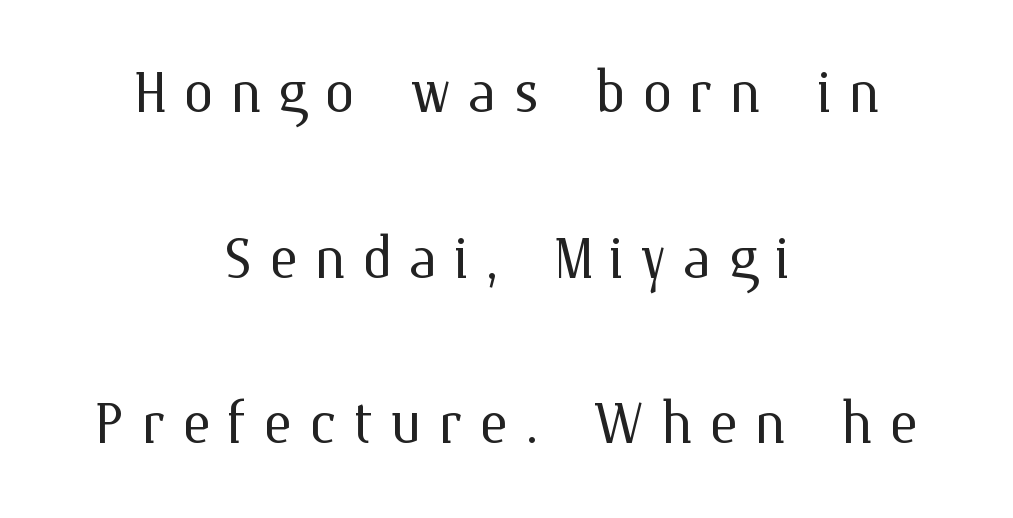
Q: Is the text bold? A: No.
Q: Is the text italic (slanted)? A: No, it is upright.
Q: Is the text underlined? A: No.
Q: How is the paragraph aligned? A: Centered.
Q: Is the spacing between letters normal or unusually wide? A: Unusually wide.
Q: Is the spacing between lines tight, normal or loose? A: Loose.
Q: Width (condensed, normal, or wide)? A: Normal.
Q: Stroke contrast? A: Medium.
Q: x-height? A: Medium.
Q: Monospaced? A: No.
